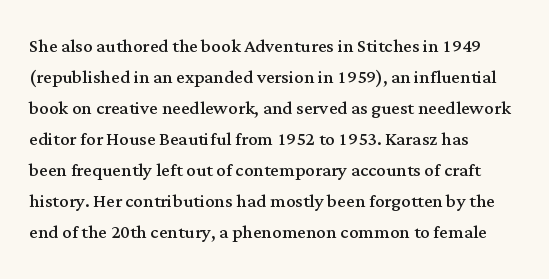
These lines keep a tight, regular rhythm from letter to letter. Notice how descenders clear the ascenders below comfortably — that's standard leading. These lines were composed using upright roman letters. One-word summary of the alignment: left. Nobody drew a line under any word here. The typesetting does not lean heavy: it is not bold.
